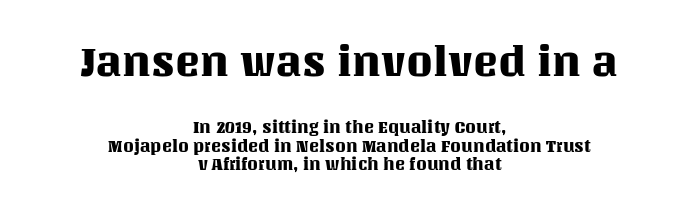
{"italic": "no", "width": "normal", "stroke_contrast": "medium", "x_height": "large", "monospaced": "no", "underline": "no", "align": "center", "line_spacing": "tight", "line_spacing_ratio": 1.09, "letter_spacing": "normal", "letter_spacing_em": 0.0, "larger_block": "first", "size_ratio": 2.47, "glyph_px": 42}
